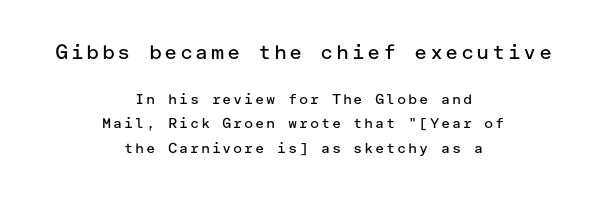
The image shows 20 px text type, upright; set centered, line spacing 1.72x, not underlined; the first (top) block is 1.43x larger.
